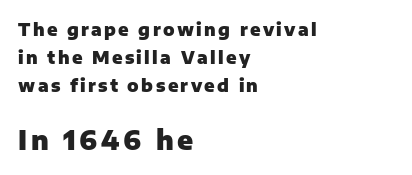
The block sitting lower on the canvas is the one with enlarged characters. The axis of the letterforms is exactly vertical. Letters rest on an invisible, unmarked baseline. A dark, heavy texture on the line: the type is bold. The leading is moderate, giving the passage an even texture.
